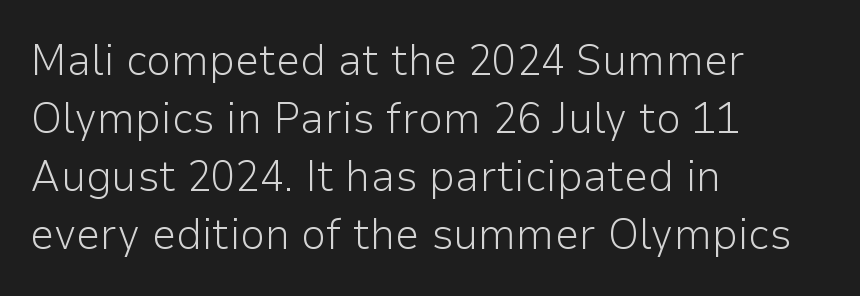
Proportional: the letters do not fall into vertical columns. The leading is moderate, giving the passage an even texture. Is the stroke heavy? The answer is a plain regular-or-lighter. The type is set solid horizontally, with unmodified tracking. Type without underlining.
